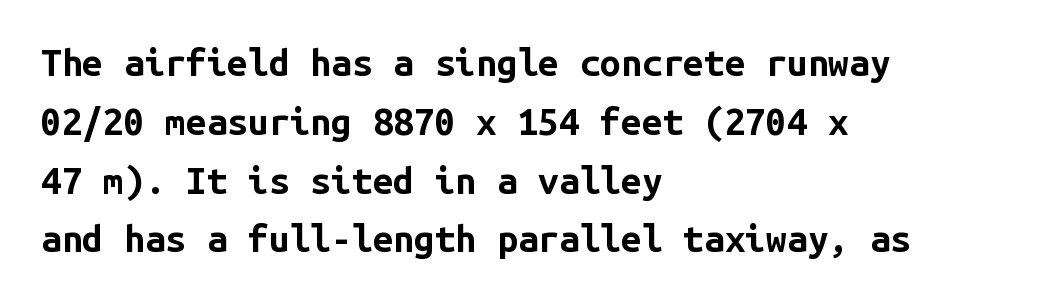
The image shows 37 px bold sans-serif type, upright, monospaced; set left-aligned, normal line spacing (1.59x), normal letter spacing, not underlined; low stroke contrast and a medium x-height.
